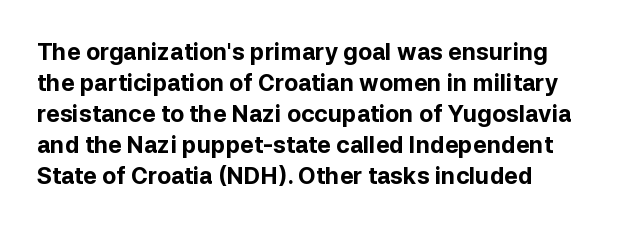
{"italic": "no", "bold": "yes", "underline": "no", "line_spacing": "normal", "line_spacing_ratio": 1.35, "letter_spacing": "normal", "letter_spacing_em": 0.0, "glyph_px": 23}
